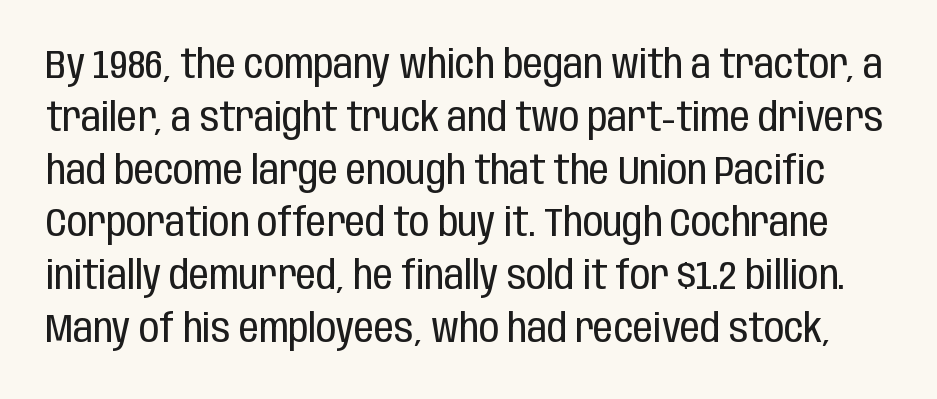
{"serif": "no", "italic": "no", "bold": "no", "weight": "regular", "width": "condensed", "stroke_contrast": "low", "x_height": "large", "monospaced": "no", "underline": "no", "line_spacing": "normal", "line_spacing_ratio": 1.32, "letter_spacing": "normal", "letter_spacing_em": 0.0, "glyph_px": 40}
